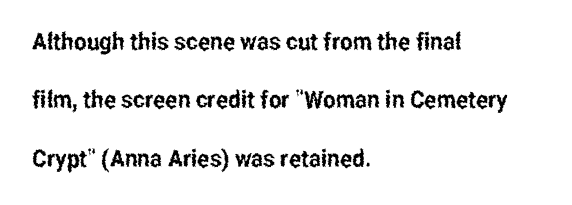
These lines are set flush left with a ragged right edge. No extra tracking has been applied to these lines. Posture: upright roman. Each new line begins a long way beneath the previous one.
